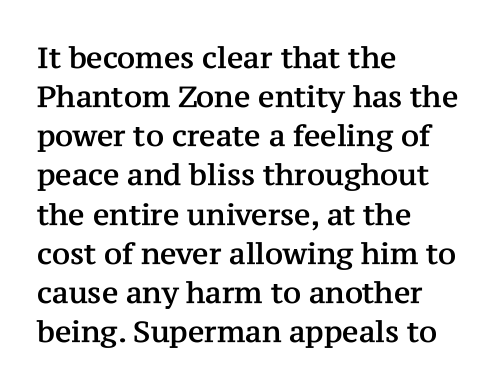
The lettering stays uniformly vertical, giving the passage a roman look. The letterforms sit shoulder to shoulder at normal distance. This rendering uses left alignment, leaving the right contour irregular. Think of a printed novel: that variable character pitch is what you see here. The glyphs in this specimen are seriffed.
